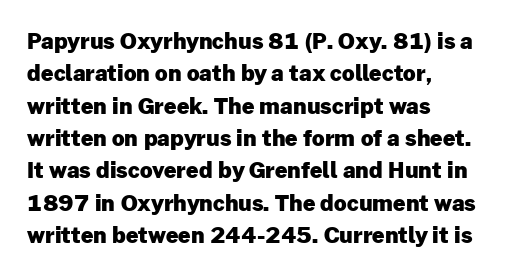
The image shows 22 px bold type, upright; set left-aligned, normal line spacing (1.47x), normal letter spacing, not underlined.
